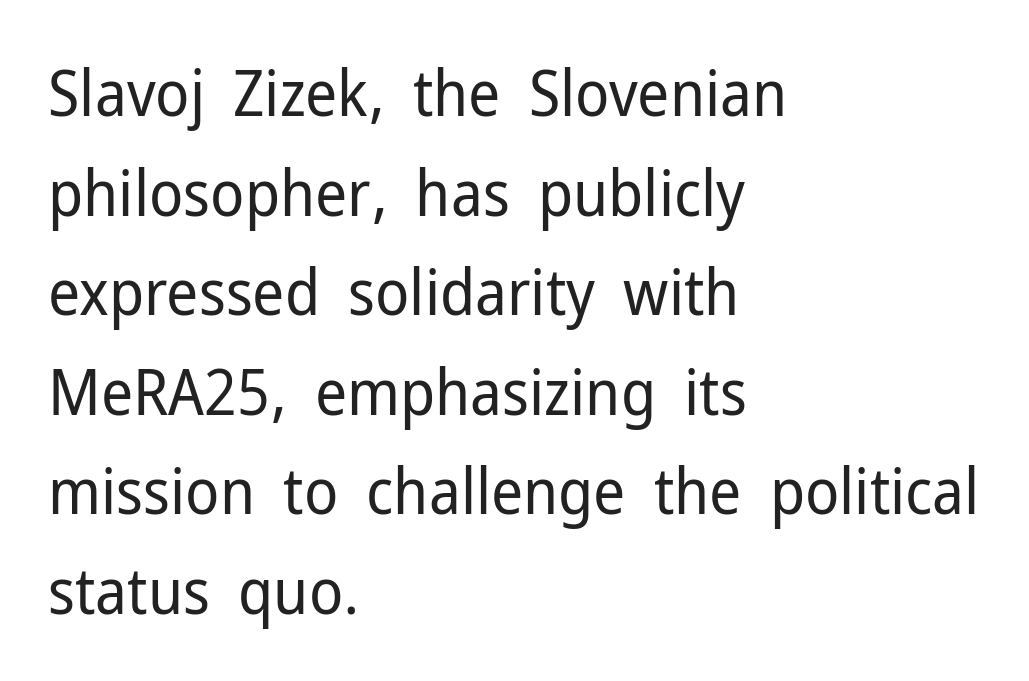
This rendering leaves character spacing at its baseline value. This sample has the flowing, uneven cadence of proportional lettering. Italic: no, the glyphs are upright roman. This sample is left-justified, so line endings fall wherever the words run out. Leading: standard. On a weight scale, this lands at 450 or below.
